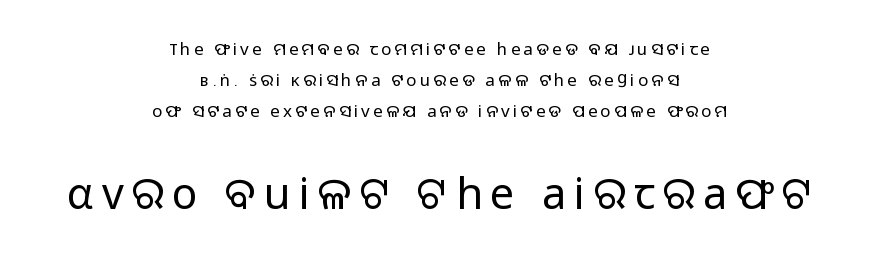
{"serif": "no", "italic": "no", "bold": "no", "weight": "regular", "width": "normal", "stroke_contrast": "low", "x_height": "medium", "monospaced": "no", "underline": "no", "align": "center", "line_spacing_ratio": 1.82, "larger_block": "second", "size_ratio": 2.53, "glyph_px": 43}
